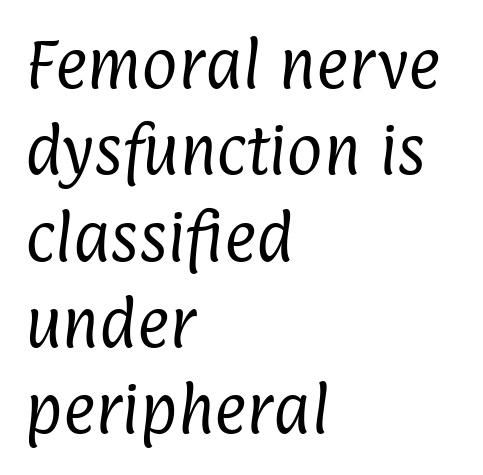
The compositor pushed each line to the left boundary. Grotesque or geometric, the face here clearly has no serifs. Unbolded letterforms with no extra heft. Evenly set lines give the paragraph a standard silhouette. Descenders are the only things crossing below the line.
